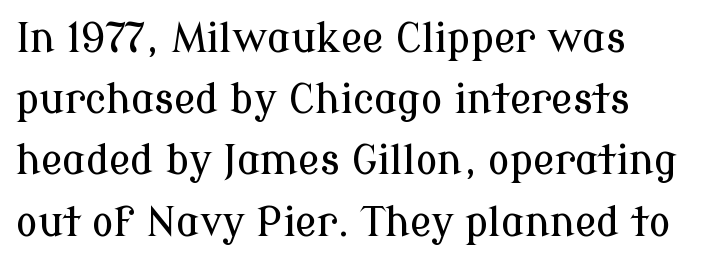
The image shows 40 px serif type, upright; set normal line spacing (1.53x), normal letter spacing, not underlined; low stroke contrast and a medium x-height.
